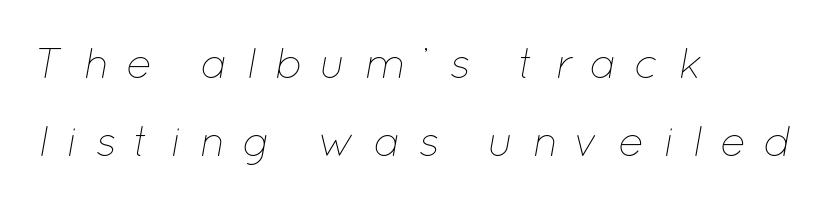
Compared with a centered layout, this one pins lines to the left instead. The passage shown leans; its letterforms are oblique. The face used here is proportionally spaced, like ordinary book or web type. The letterforms stand isolated, each surrounded by extra space. The string is rendered with underlining switched off.
